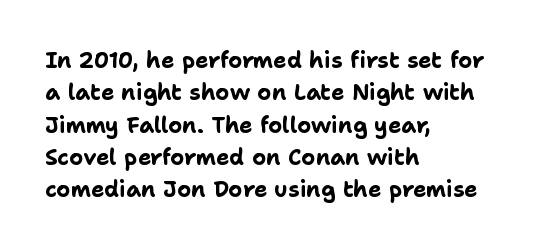
This block has exactly the height ordinary leading produces. A roman cut, with each character standing at attention. Typesetter's note: full bold, strokes at maximum text heaviness. The rendering anchors every line to the left-hand side.
